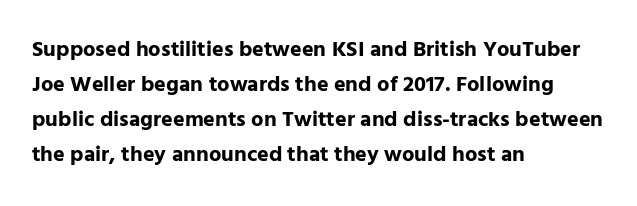
{"italic": "no", "bold": "yes", "underline": "no", "align": "left", "line_spacing": "normal", "line_spacing_ratio": 1.59, "letter_spacing": "normal", "letter_spacing_em": 0.0, "glyph_px": 22}
